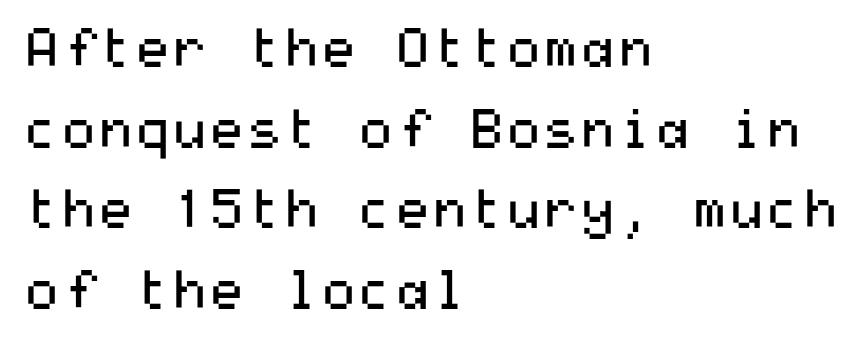
{"serif": "no", "italic": "no", "bold": "no", "weight": "regular", "width": "wide", "stroke_contrast": "medium", "x_height": "medium", "underline": "no", "align": "left", "line_spacing": "normal", "line_spacing_ratio": 1.52, "letter_spacing": "normal", "letter_spacing_em": 0.0, "glyph_px": 53}
